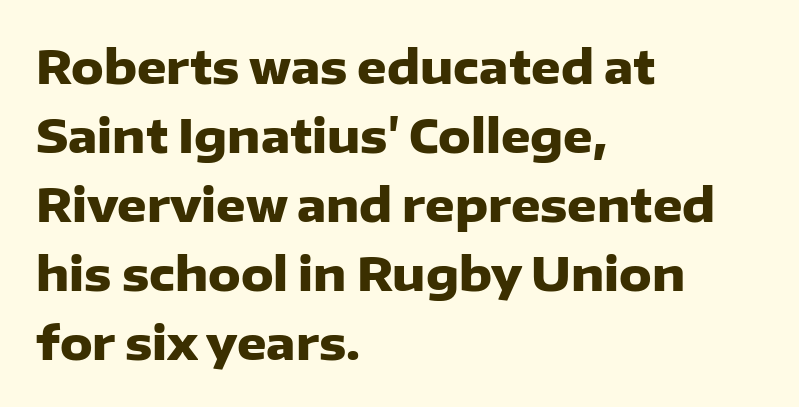
Q: Is the text bold? A: Yes.
Q: Is the text italic (slanted)? A: No, it is upright.
Q: Is the typeface a serif or a sans-serif typeface? A: Sans-serif.
Q: Is the text underlined? A: No.
Q: How is the paragraph aligned? A: Left-aligned.
Q: Is the spacing between letters normal or unusually wide? A: Normal.
Q: Is the spacing between lines tight, normal or loose? A: Normal.
Q: Width (condensed, normal, or wide)? A: Normal.
Q: Stroke contrast? A: Low.
Q: x-height? A: Medium.
Q: Monospaced? A: No.
